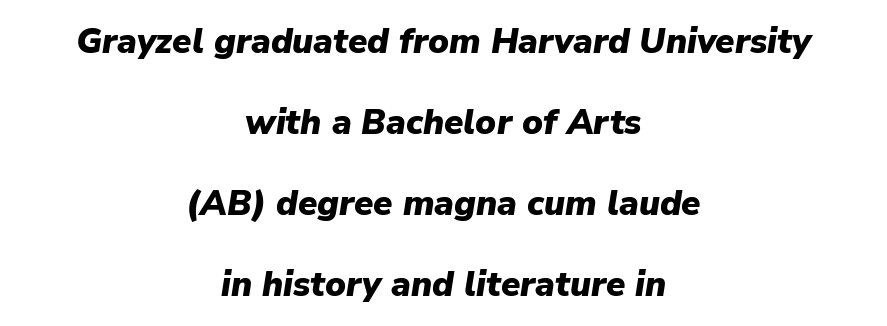
{"italic": "yes", "lean": "right", "slant_degrees": 9, "bold": "yes", "weight": "heavy", "width": "normal", "stroke_contrast": "low", "x_height": "medium", "monospaced": "no", "underline": "no", "align": "center", "line_spacing": "loose", "line_spacing_ratio": 2.31, "letter_spacing": "normal", "letter_spacing_em": 0.0, "glyph_px": 35}
